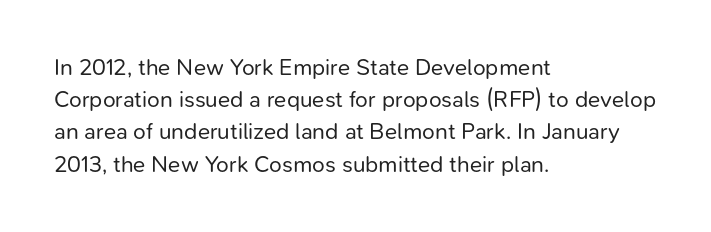
The image shows 23 px text type, upright; set left-aligned, normal line spacing (1.4x), normal letter spacing, not underlined.
